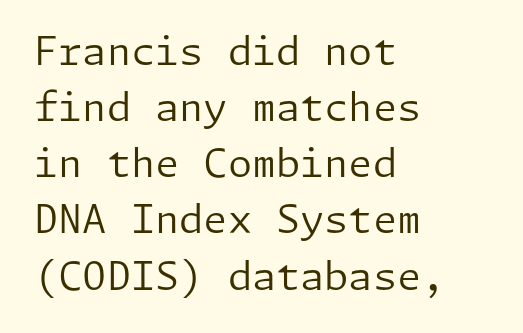
Q: Is the text bold? A: No.
Q: Is the text italic (slanted)? A: No, it is upright.
Q: Is the typeface a serif or a sans-serif typeface? A: Sans-serif.
Q: Is the text underlined? A: No.
Q: How is the paragraph aligned? A: Left-aligned.
Q: Is the spacing between letters normal or unusually wide? A: Normal.
Q: Is the spacing between lines tight, normal or loose? A: Normal.
Q: Width (condensed, normal, or wide)? A: Normal.
Q: Stroke contrast? A: Low.
Q: x-height? A: Medium.
